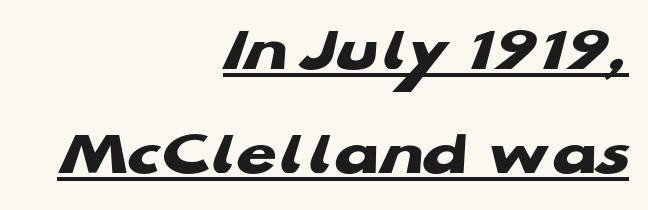
{"serif": "no", "bold": "yes", "weight": "heavy", "width": "wide", "stroke_contrast": "low", "x_height": "medium", "monospaced": "no", "underline": "yes", "align": "right", "line_spacing": "normal", "line_spacing_ratio": 1.6, "letter_spacing": "normal", "letter_spacing_em": 0.0, "glyph_px": 65}
